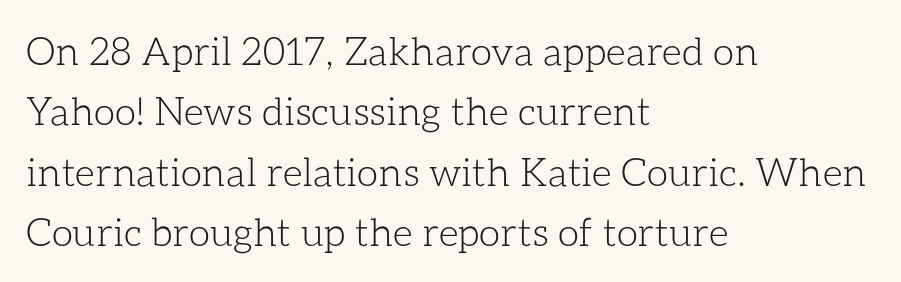
{"italic": "no", "bold": "no", "weight": "light", "width": "normal", "stroke_contrast": "low", "x_height": "medium", "monospaced": "no", "underline": "no", "align": "left", "line_spacing": "normal", "line_spacing_ratio": 1.55, "letter_spacing": "normal", "letter_spacing_em": 0.0, "glyph_px": 39}
